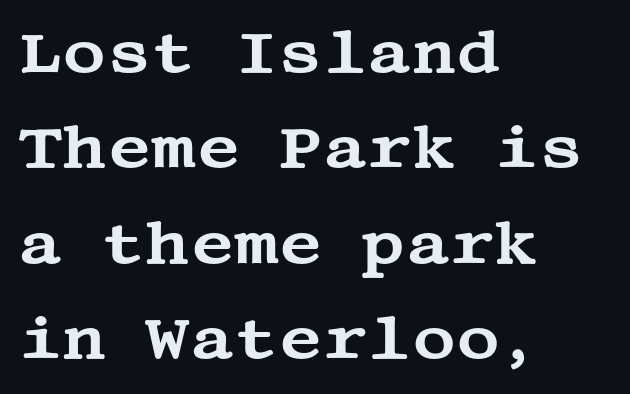
{"serif": "yes", "italic": "no", "width": "wide", "stroke_contrast": "medium", "x_height": "large", "underline": "no", "align": "left", "line_spacing": "normal", "line_spacing_ratio": 1.59, "letter_spacing": "normal", "letter_spacing_em": 0.0, "glyph_px": 60}
